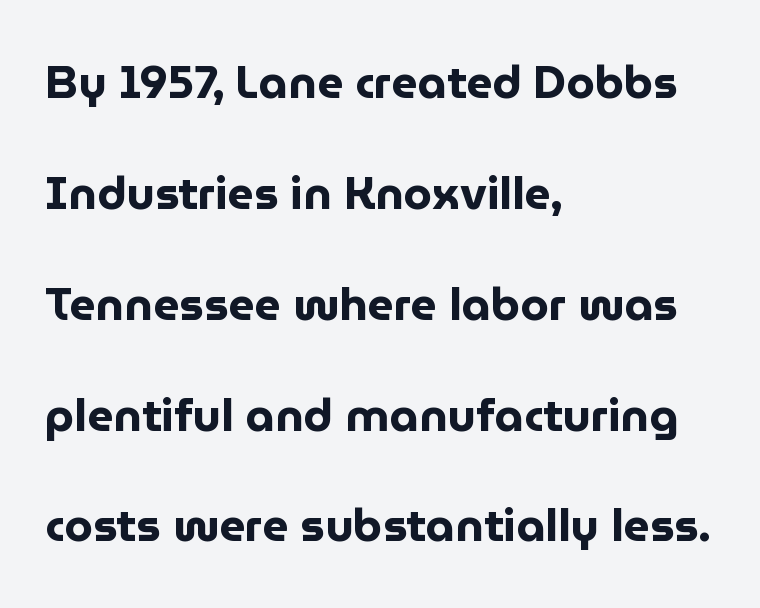
Q: Is the text bold? A: Yes.
Q: Is the text italic (slanted)? A: No, it is upright.
Q: Is the typeface a serif or a sans-serif typeface? A: Sans-serif.
Q: Is the text underlined? A: No.
Q: How is the paragraph aligned? A: Left-aligned.
Q: Is the spacing between letters normal or unusually wide? A: Normal.
Q: Is the spacing between lines tight, normal or loose? A: Loose.
Q: Width (condensed, normal, or wide)? A: Normal.
Q: Stroke contrast? A: Low.
Q: x-height? A: Medium.
Q: Monospaced? A: No.
